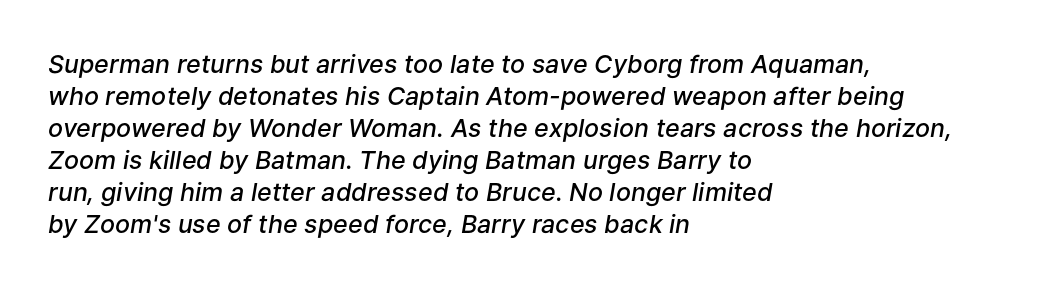
{"italic": "yes", "lean": "right", "slant_degrees": 9, "bold": "semi", "underline": "no", "align": "left", "line_spacing": "normal", "line_spacing_ratio": 1.28, "letter_spacing": "normal", "letter_spacing_em": 0.0, "glyph_px": 25}
